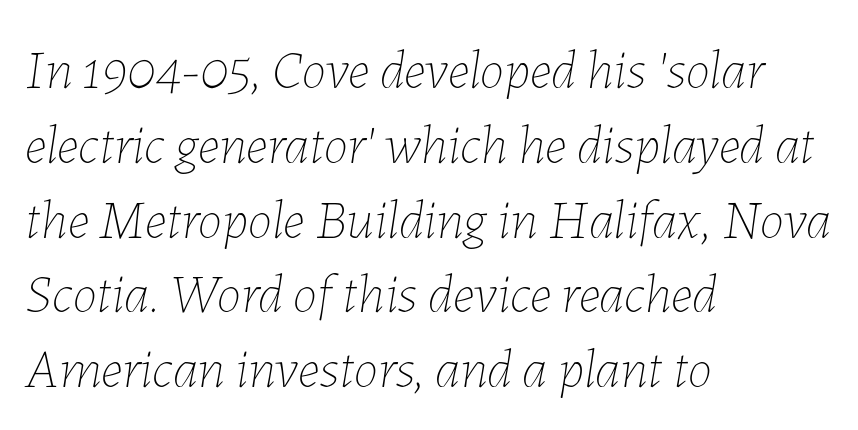
Q: Is the text bold? A: No.
Q: Is the text italic (slanted)? A: Yes, it leans right by about 7 degrees.
Q: Is the text underlined? A: No.
Q: How is the paragraph aligned? A: Left-aligned.
Q: Is the spacing between letters normal or unusually wide? A: Normal.
Q: Is the spacing between lines tight, normal or loose? A: Normal.
Q: Width (condensed, normal, or wide)? A: Normal.
Q: Stroke contrast? A: Low.
Q: x-height? A: Medium.
Q: Monospaced? A: No.
